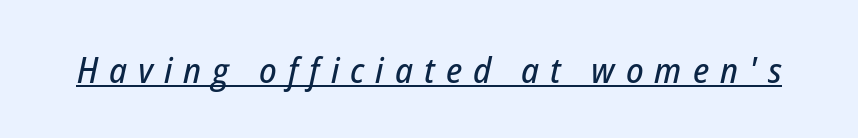
{"italic": "yes", "lean": "right", "slant_degrees": 12, "width": "condensed", "stroke_contrast": "low", "x_height": "medium", "monospaced": "no", "underline": "yes", "letter_spacing": "wide", "letter_spacing_em": 0.31, "glyph_px": 36}
